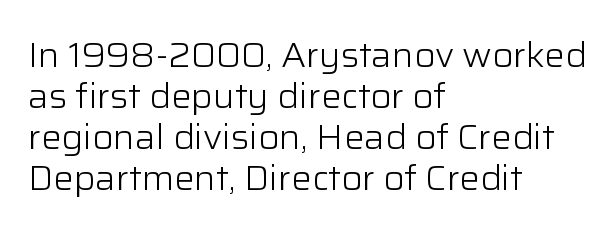
{"serif": "no", "italic": "no", "bold": "no", "weight": "light", "width": "normal", "stroke_contrast": "low", "x_height": "medium", "monospaced": "no", "underline": "no", "align": "left", "line_spacing_ratio": 1.21, "letter_spacing": "normal", "letter_spacing_em": 0.0, "glyph_px": 34}
